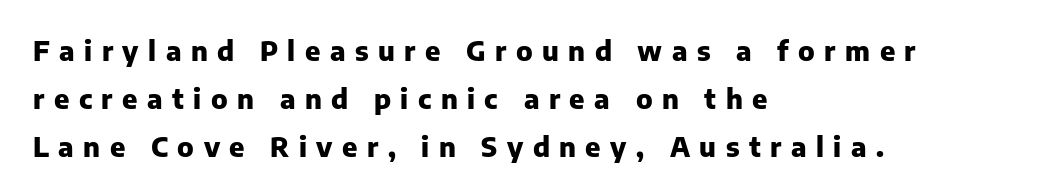
Underline: absent. The font is running at its bold setting. Students, note that the glyphs here are deliberately spaced far apart. Every row of glyphs begins at an identical x-position on the left. It's the straight-up-and-down kind of type.
